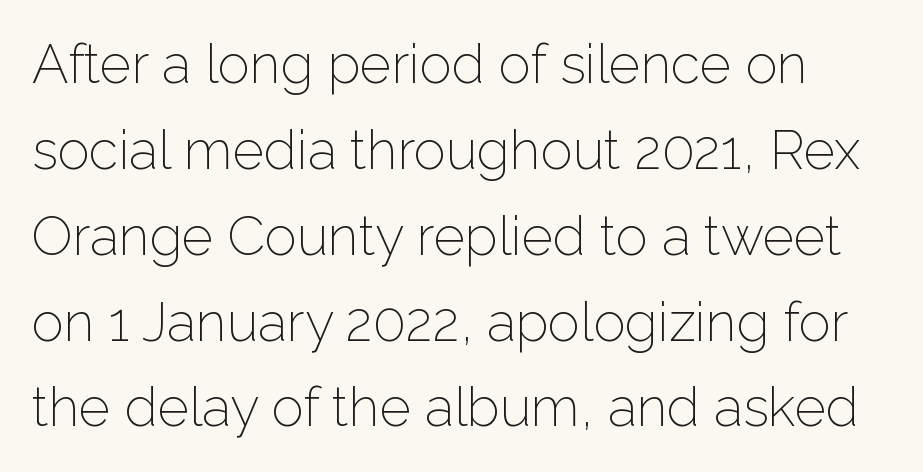
{"serif": "no", "italic": "no", "bold": "no", "weight": "light", "width": "normal", "stroke_contrast": "low", "x_height": "medium", "monospaced": "no", "underline": "no", "line_spacing": "normal", "line_spacing_ratio": 1.59, "letter_spacing": "normal", "letter_spacing_em": 0.0, "glyph_px": 54}
